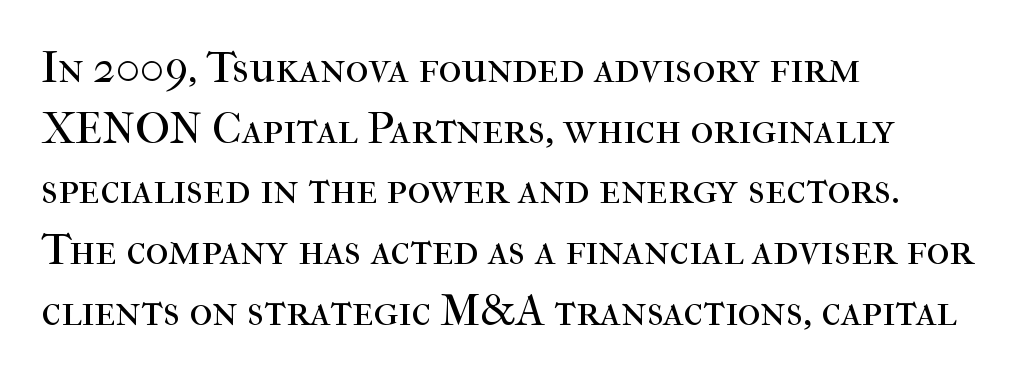
{"serif": "yes", "italic": "no", "bold": "no", "weight": "regular", "width": "normal", "stroke_contrast": "high", "x_height": "medium", "monospaced": "no", "underline": "no", "align": "left", "line_spacing": "normal", "line_spacing_ratio": 1.38, "letter_spacing": "normal", "letter_spacing_em": 0.0, "glyph_px": 44}
